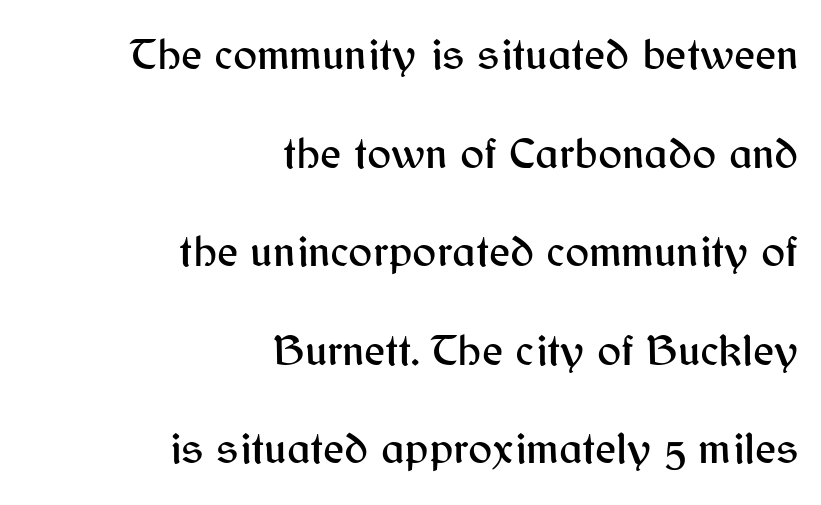
{"serif": "no", "italic": "no", "width": "normal", "stroke_contrast": "medium", "x_height": "medium", "monospaced": "no", "underline": "no", "align": "right", "line_spacing": "loose", "line_spacing_ratio": 2.19, "letter_spacing": "normal", "letter_spacing_em": 0.0, "glyph_px": 45}
